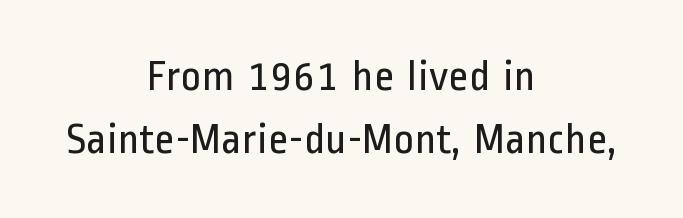
{"serif": "no", "italic": "no", "bold": "no", "weight": "regular", "width": "condensed", "stroke_contrast": "low", "x_height": "medium", "monospaced": "no", "underline": "no", "align": "center", "line_spacing": "normal", "line_spacing_ratio": 1.44, "letter_spacing": "normal", "letter_spacing_em": 0.0, "glyph_px": 44}
